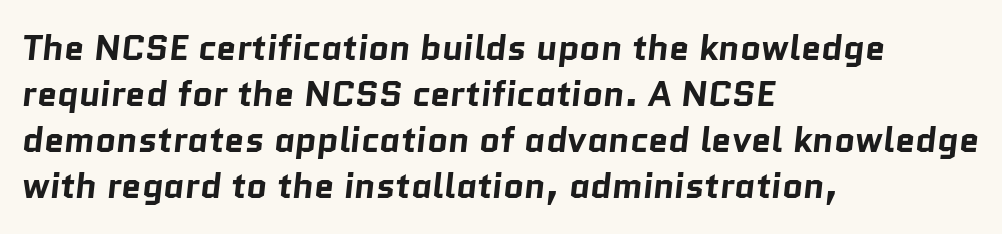
The image shows 36 px bold sans-serif type; set left-aligned, normal line spacing (1.28x), normal letter spacing, not underlined; low stroke contrast and a medium x-height.
